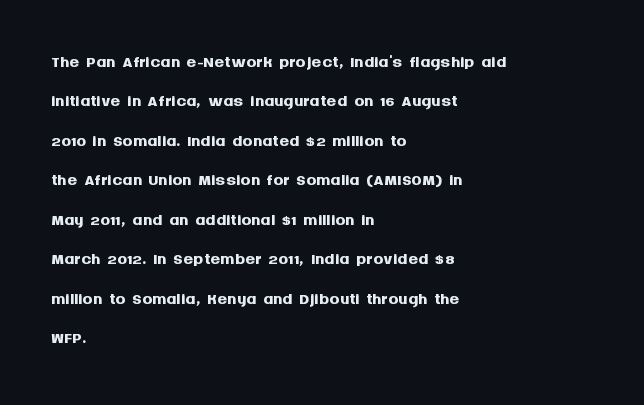
Q: Is the text bold? A: Yes.
Q: Is the text italic (slanted)? A: No, it is upright.
Q: Is the text underlined? A: No.
Q: How is the paragraph aligned? A: Left-aligned.
Q: Is the spacing between letters normal or unusually wide? A: Normal.
Q: Is the spacing between lines tight, normal or loose? A: Normal.
